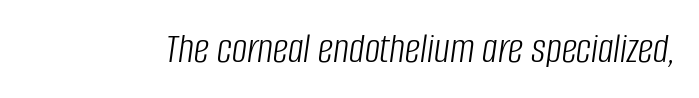
Counters stay open thanks to moderate or lighter strokes. You could not count columns in this text — the font is proportionally spaced. Only glyphs here, with clear space below each row. The passage shown leans; its letterforms are oblique. Spacing between characters is what you'd get straight out of the box.
